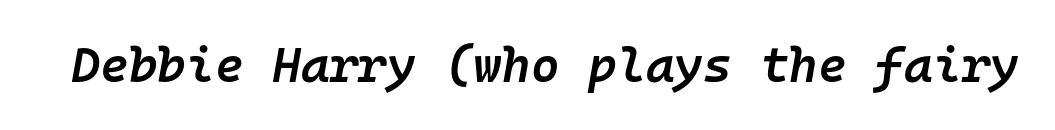
Q: Is the text bold? A: Semi-bold.
Q: Is the text italic (slanted)? A: Yes, it leans right by about 10 degrees.
Q: Is the text underlined? A: No.
Q: Is the spacing between letters normal or unusually wide? A: Normal.
Q: Width (condensed, normal, or wide)? A: Normal.
Q: Stroke contrast? A: Low.
Q: x-height? A: Medium.
Q: Monospaced? A: Yes.
